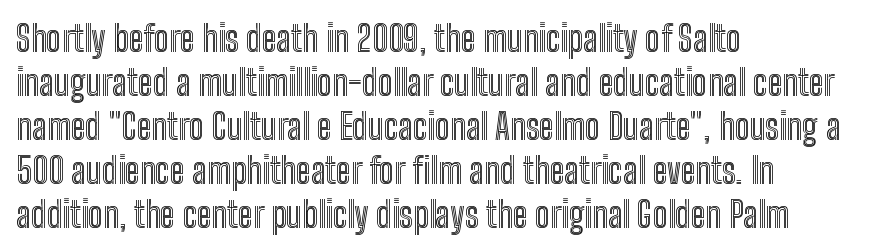
Q: Is the text italic (slanted)? A: No, it is upright.
Q: Is the text underlined? A: No.
Q: How is the paragraph aligned? A: Left-aligned.
Q: Is the spacing between letters normal or unusually wide? A: Normal.
Q: Width (condensed, normal, or wide)? A: Condensed.
Q: x-height? A: Medium.
Q: Monospaced? A: No.
